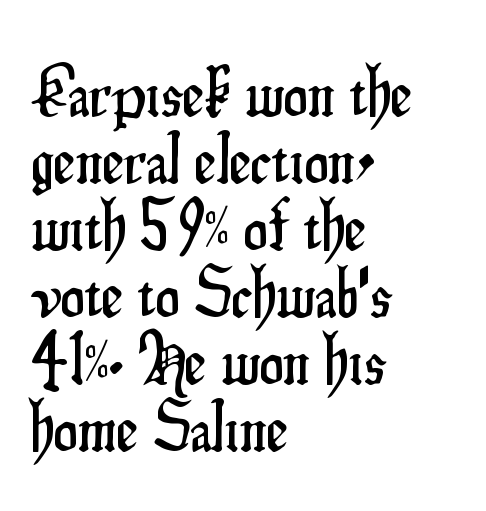
One-word summary of the alignment: left. Unmarked baselines from the first word to the last. Caption: standard tracking, unaltered. Serifs: no, the terminals of the letterforms are clean. A roman cut, with each character standing at attention.
